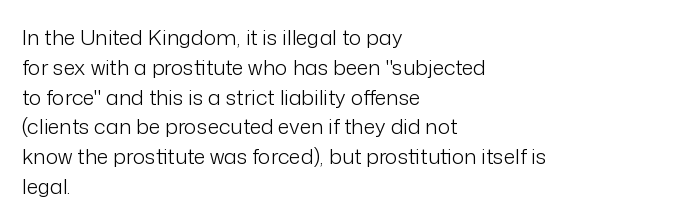
{"italic": "no", "bold": "no", "underline": "no", "align": "left", "line_spacing": "normal", "line_spacing_ratio": 1.42, "letter_spacing": "normal", "letter_spacing_em": 0.0, "glyph_px": 21}
